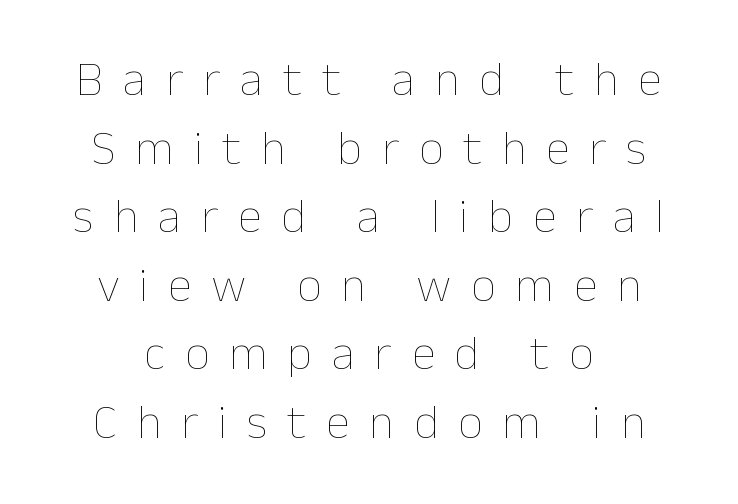
Q: Is the text bold? A: No.
Q: Is the text italic (slanted)? A: No, it is upright.
Q: Is the text underlined? A: No.
Q: How is the paragraph aligned? A: Centered.
Q: Is the spacing between letters normal or unusually wide? A: Unusually wide.
Q: Is the spacing between lines tight, normal or loose? A: Normal.
Q: Width (condensed, normal, or wide)? A: Normal.
Q: Stroke contrast? A: Low.
Q: x-height? A: Medium.
Q: Monospaced? A: No.
